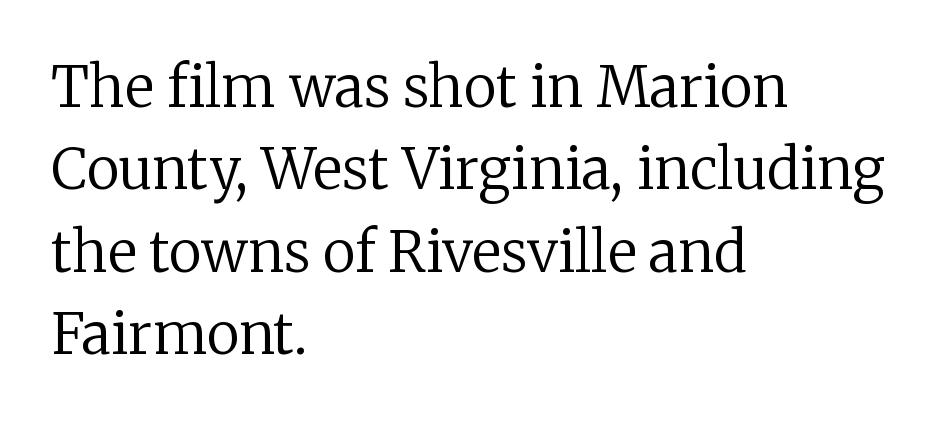
Beneath every word, the page is bare. Do the characters align in a grid? No, the font is proportional. What kind of face is this? One with serifs. Vertical stems look standard width or narrower in stroke. The lines in this sample share a left origin and differ only in where they stop.
